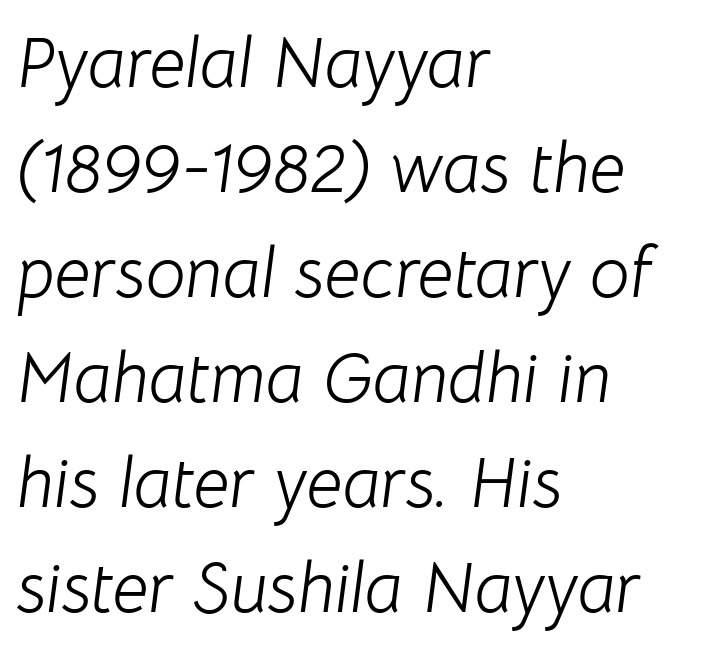
Casual observation: everything's shoved over to the left. The foot of each line stays bare and open. Rows of type keep a routine distance in the vertical direction. The passage shown is typed in a proportional face where columns would drift.
